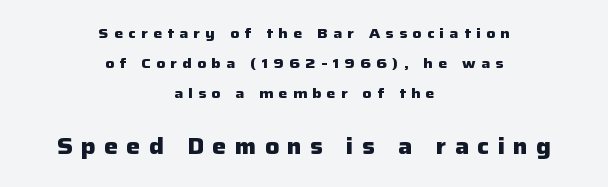
Q: Is the text bold? A: Yes.
Q: Is the text italic (slanted)? A: No, it is upright.
Q: Is the text underlined? A: No.
Q: How is the paragraph aligned? A: Centered.
Q: Is the spacing between letters normal or unusually wide? A: Unusually wide.
Q: Is the spacing between lines tight, normal or loose? A: Loose.
Q: Which block of text is set in a larger size, the first (top) or the second (bottom)? A: The second (bottom) one.
